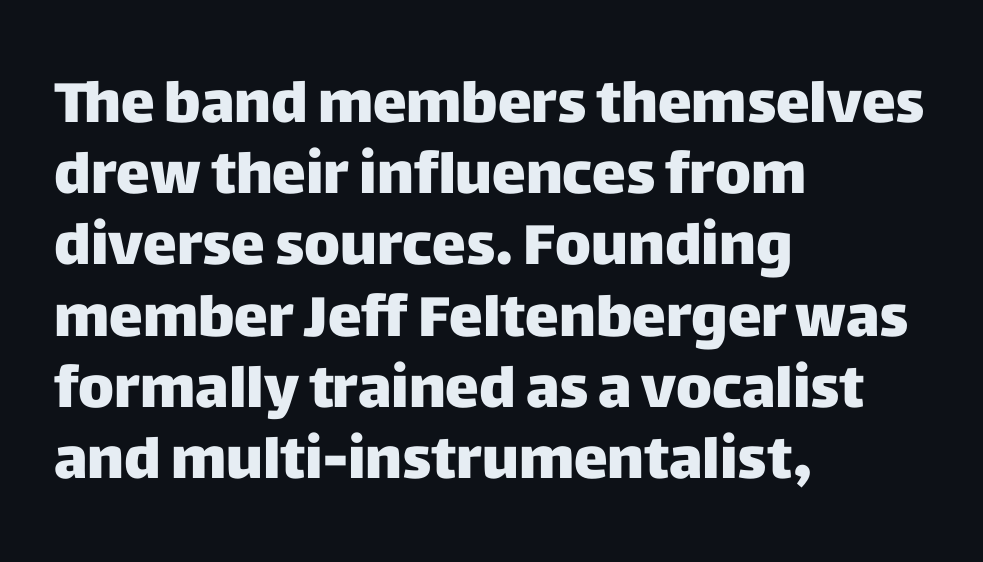
Short note: letters normally spaced. Each row of text sits above clean, open space. This sample uses a sans-serif face. The passage shown stacks its lines at a standard gap.
